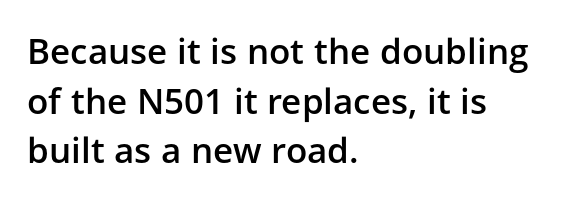
Q: Is the text bold? A: Semi-bold.
Q: Is the text italic (slanted)? A: No, it is upright.
Q: Is the typeface a serif or a sans-serif typeface? A: Sans-serif.
Q: Is the text underlined? A: No.
Q: How is the paragraph aligned? A: Left-aligned.
Q: Is the spacing between letters normal or unusually wide? A: Normal.
Q: Is the spacing between lines tight, normal or loose? A: Normal.
Q: Width (condensed, normal, or wide)? A: Normal.
Q: Stroke contrast? A: Low.
Q: x-height? A: Medium.
Q: Monospaced? A: No.
